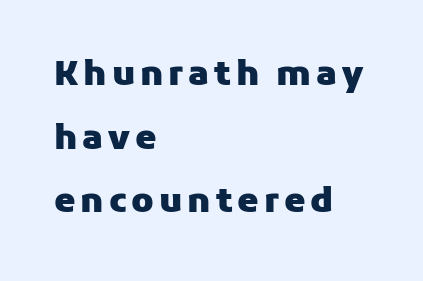
{"serif": "no", "italic": "no", "bold": "yes", "weight": "heavy", "width": "normal", "stroke_contrast": "low", "x_height": "medium", "monospaced": "no", "underline": "no", "align": "left", "line_spacing_ratio": 1.87, "glyph_px": 34}
